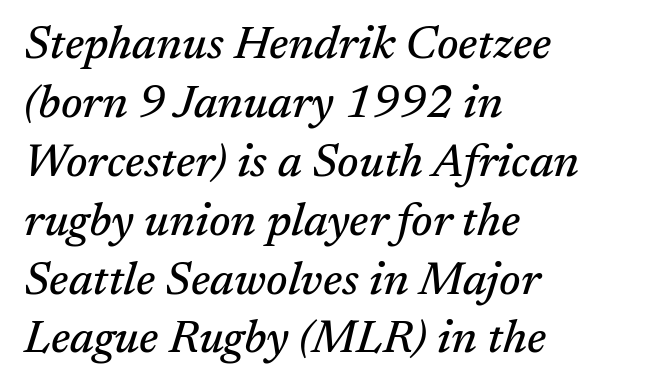
Q: Is the text italic (slanted)? A: Yes, it leans right by about 17 degrees.
Q: Is the typeface a serif or a sans-serif typeface? A: Serif.
Q: Is the text underlined? A: No.
Q: How is the paragraph aligned? A: Left-aligned.
Q: Is the spacing between letters normal or unusually wide? A: Normal.
Q: Is the spacing between lines tight, normal or loose? A: Normal.
Q: Width (condensed, normal, or wide)? A: Normal.
Q: Stroke contrast? A: Medium.
Q: x-height? A: Medium.
Q: Monospaced? A: No.
